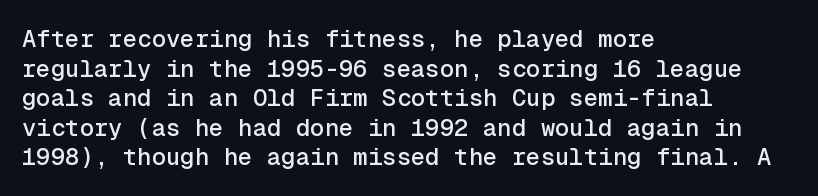
The rag falls on the right side of this text block. This sample uses an upright cut, with every glyph sitting square on the baseline. This sample uses plain, unmodified letter spacing. The strip under each line holds only bare page.
